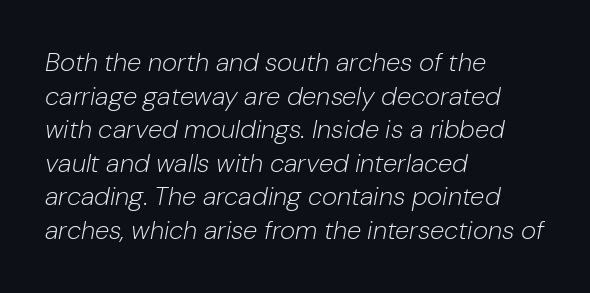
Compared with ordinary roman type, these characters are visibly tilted. Stem width sits at or under what a default text font uses. This rendering uses left alignment, leaving the right contour irregular. The type is set solid horizontally, with unmodified tracking. Horizontal bands of white between lines are of average thickness. Check under the words: just untouched page.
